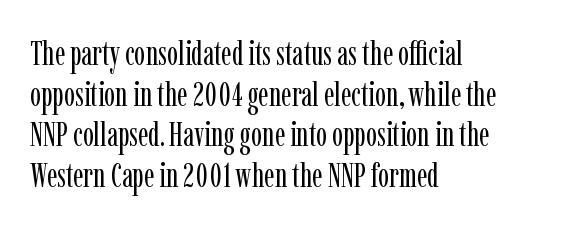
{"serif": "yes", "italic": "no", "bold": "no", "weight": "regular", "width": "condensed", "stroke_contrast": "low", "x_height": "medium", "monospaced": "no", "underline": "no", "align": "left", "line_spacing_ratio": 1.23, "letter_spacing": "normal", "letter_spacing_em": 0.0, "glyph_px": 33}
